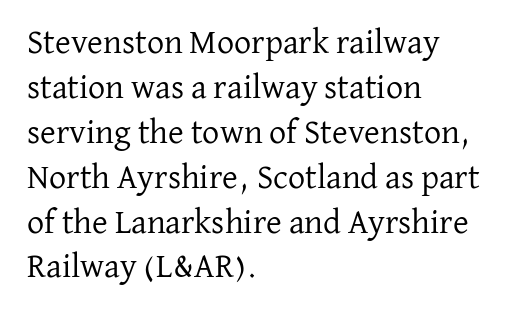
The image shows 34 px regular-weight serif type, upright; set left-aligned, normal line spacing (1.32x), normal letter spacing, not underlined; low stroke contrast and a medium x-height.
